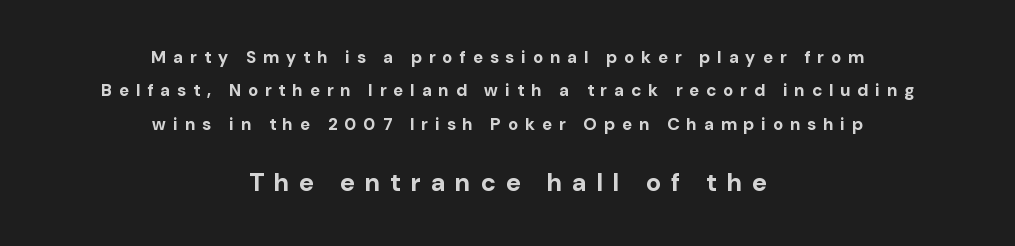
The image shows 25 px bold type, upright; set centered, loose line spacing (1.97x), unusually wide letter spacing (+0.43 em), not underlined; the second (bottom) block is 1.47x larger.
